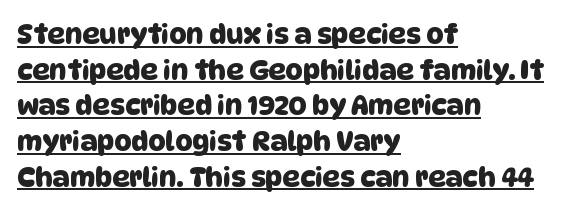
The image shows 27 px text type; set left-aligned, normal line spacing (1.32x), normal letter spacing, underlined.
